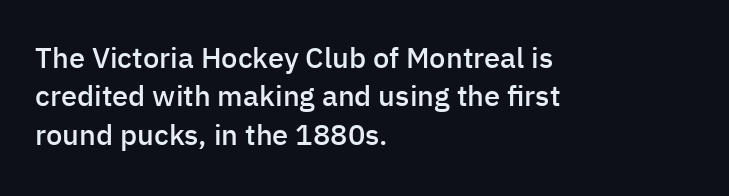
Q: Is the text bold? A: Semi-bold.
Q: Is the text italic (slanted)? A: No, it is upright.
Q: Is the typeface a serif or a sans-serif typeface? A: Sans-serif.
Q: Is the text underlined? A: No.
Q: How is the paragraph aligned? A: Left-aligned.
Q: Is the spacing between letters normal or unusually wide? A: Normal.
Q: Is the spacing between lines tight, normal or loose? A: Normal.
Q: Width (condensed, normal, or wide)? A: Normal.
Q: Stroke contrast? A: Low.
Q: x-height? A: Medium.
Q: Monospaced? A: No.
